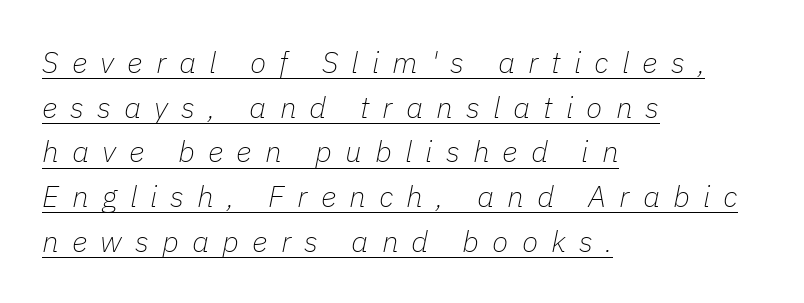
The image shows 30 px thin type, italic (leaning right); set left-aligned, normal line spacing (1.49x), unusually wide letter spacing (+0.44 em), underlined; low stroke contrast and a medium x-height.
